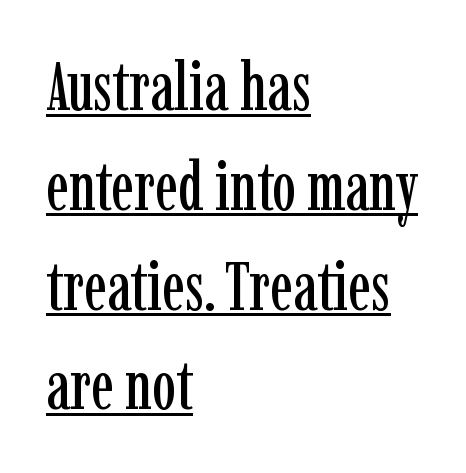
{"serif": "yes", "italic": "no", "width": "condensed", "stroke_contrast": "low", "x_height": "medium", "monospaced": "no", "underline": "yes", "align": "left", "line_spacing": "normal", "line_spacing_ratio": 1.49, "letter_spacing": "normal", "letter_spacing_em": 0.0, "glyph_px": 67}
